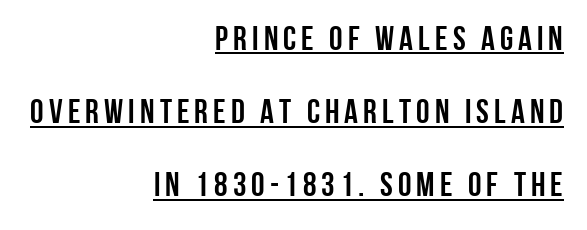
The image shows 34 px condensed sans-serif type, upright; set right-aligned, loose line spacing (2.15x), underlined; low stroke contrast and a large x-height.
